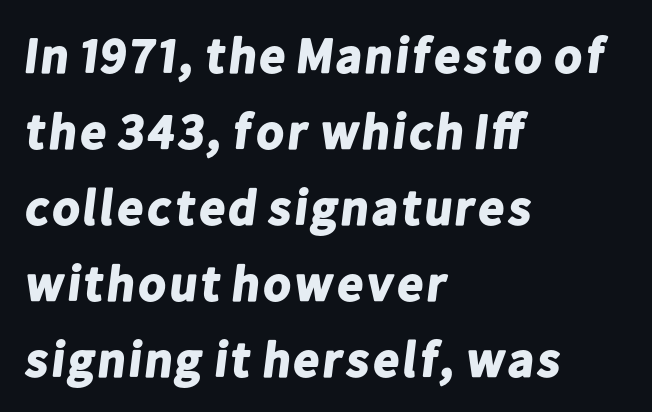
Q: Is the text bold? A: Yes.
Q: Is the typeface a serif or a sans-serif typeface? A: Sans-serif.
Q: Is the text underlined? A: No.
Q: How is the paragraph aligned? A: Left-aligned.
Q: Is the spacing between letters normal or unusually wide? A: Normal.
Q: Is the spacing between lines tight, normal or loose? A: Normal.
Q: Width (condensed, normal, or wide)? A: Normal.
Q: Stroke contrast? A: Low.
Q: x-height? A: Medium.
Q: Monospaced? A: No.
